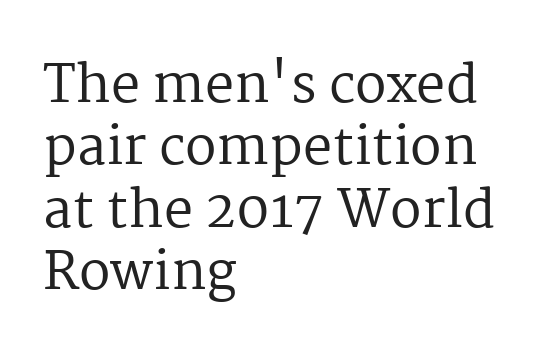
The line texture is even and compact thanks to regular tracking. The letters advance in unequal steps, a hallmark of proportional type. The lettering stays uniformly vertical, giving the passage a roman look. The lines are quadded left. I'd call this a serif setting — the letters wear small feet. Is this a heavy cut? Hardly; it is regular or lighter.
